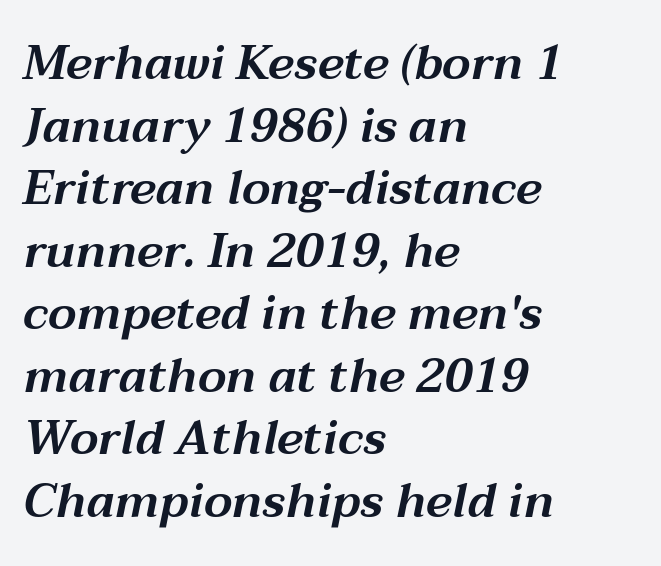
Designer's note — italics engaged. You could not count columns in this text — the font is proportionally spaced. The face used here is rendered with its standard letterfit. Reading down the column, the eye jumps a familiar distance to each next line. Words float on clear page, feet unadorned.
